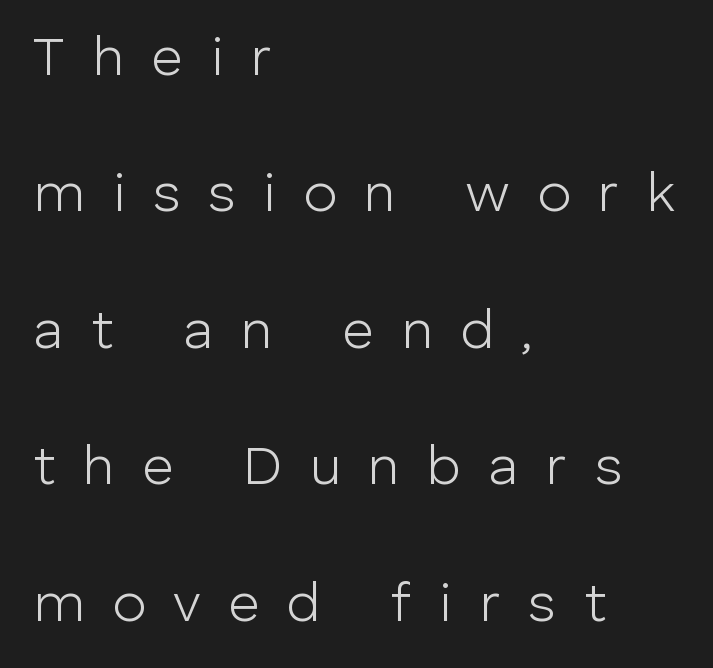
Q: Is the text bold? A: No.
Q: Is the text italic (slanted)? A: No, it is upright.
Q: Is the typeface a serif or a sans-serif typeface? A: Sans-serif.
Q: Is the text underlined? A: No.
Q: How is the paragraph aligned? A: Left-aligned.
Q: Is the spacing between letters normal or unusually wide? A: Unusually wide.
Q: Is the spacing between lines tight, normal or loose? A: Loose.
Q: Width (condensed, normal, or wide)? A: Normal.
Q: Stroke contrast? A: Low.
Q: x-height? A: Medium.
Q: Monospaced? A: No.
